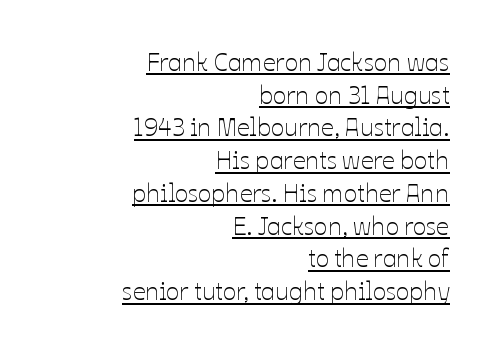
{"italic": "no", "bold": "no", "underline": "yes", "align": "right", "line_spacing": "normal", "line_spacing_ratio": 1.31, "letter_spacing": "normal", "letter_spacing_em": 0.0, "glyph_px": 25}
